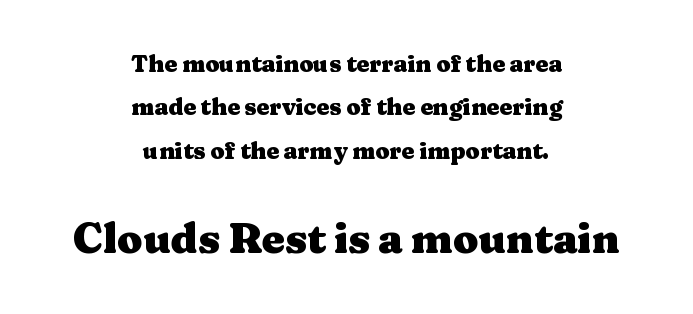
The image shows 41 px heavy, wide serif type, upright; set centered, line spacing 1.89x, normal letter spacing, not underlined; the second (bottom) block is 1.78x larger; medium stroke contrast and a medium x-height.
